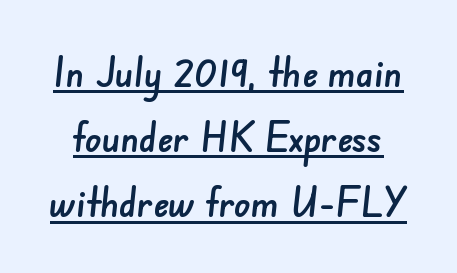
Here the glyphs are tracked normally, forming tight word shapes. This sample uses a sans-serif face. Is there an underline? Yes — a line sits under the letters. Each new line begins a customary step beneath the previous one. Proportional: the letters do not fall into vertical columns.
